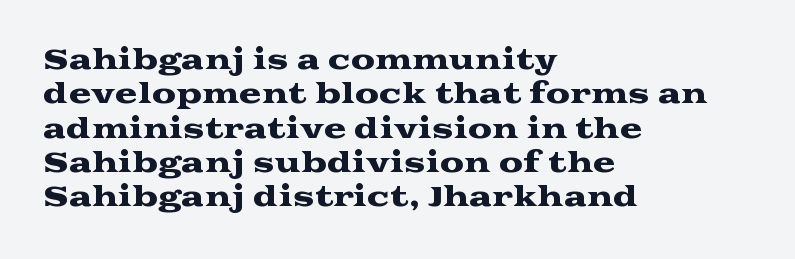
The image shows 27 px text type, upright; set left-aligned, normal line spacing (1.27x), normal letter spacing, not underlined.
